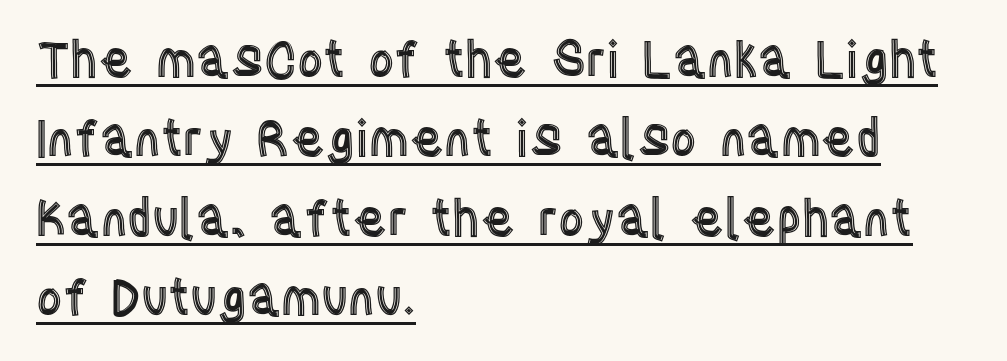
Q: Is the text italic (slanted)? A: No, it is upright.
Q: Is the text underlined? A: Yes.
Q: How is the paragraph aligned? A: Left-aligned.
Q: Is the spacing between letters normal or unusually wide? A: Normal.
Q: Is the spacing between lines tight, normal or loose? A: Normal.
Q: Width (condensed, normal, or wide)? A: Condensed.
Q: x-height? A: Large.
Q: Monospaced? A: No.
